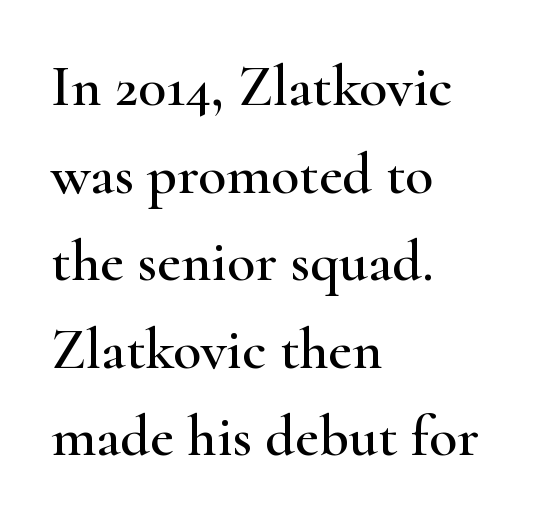
The typography opts for an upright posture over an oblique one. Serifs: yes, visible at the terminals of the letterforms. Descenders are the only things crossing below the line. You could call the tracking neutral — neither tight nor loose.
